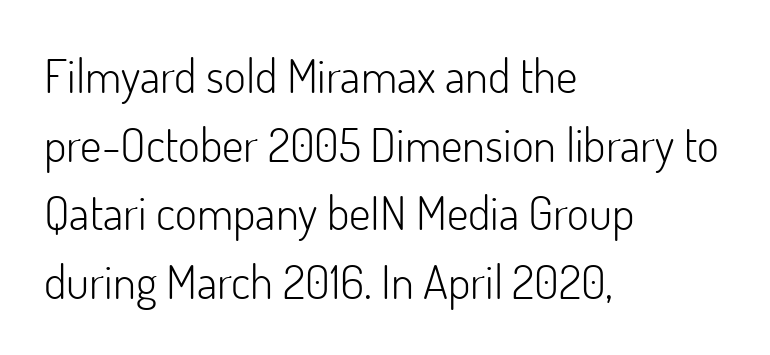
Q: Is the text bold? A: No.
Q: Is the text italic (slanted)? A: No, it is upright.
Q: Is the typeface a serif or a sans-serif typeface? A: Sans-serif.
Q: Is the text underlined? A: No.
Q: How is the paragraph aligned? A: Left-aligned.
Q: Is the spacing between letters normal or unusually wide? A: Normal.
Q: Is the spacing between lines tight, normal or loose? A: Normal.
Q: Width (condensed, normal, or wide)? A: Normal.
Q: Stroke contrast? A: Low.
Q: x-height? A: Small.
Q: Monospaced? A: No.
